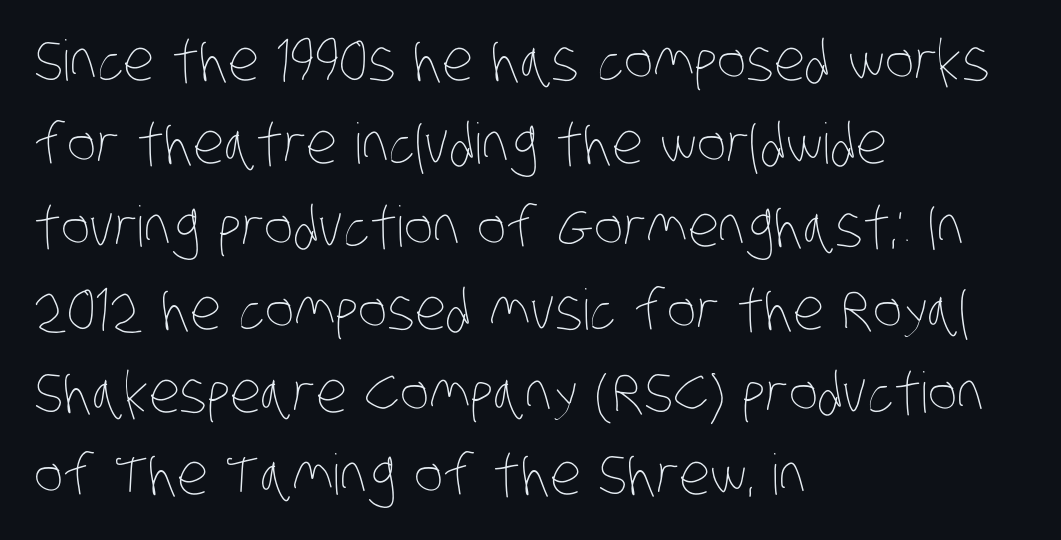
Every row of glyphs begins at an identical x-position on the left. The space directly below the letters is spotless. Normally led — the rows are evenly, conventionally spaced. Do the characters align in a grid? No, the font is proportional.
